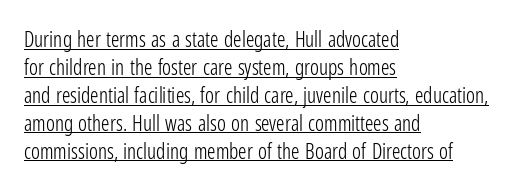
No extra ink here — the face is not bold. The line texture is even and compact thanks to regular tracking. The rendered words wear a rule along their underside. You can tell it's not italic because the verticals are truly vertical. Normally led — the rows are evenly, conventionally spaced.
